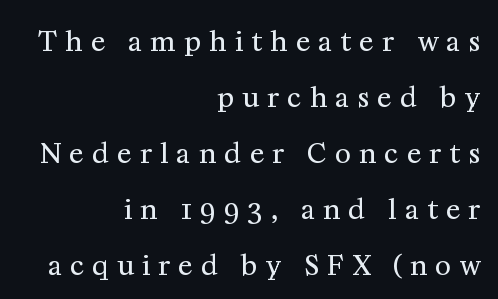
Style check: upright. Display-style spreading of the glyphs; the letterfit is very open. A flush-right, rag-left setting is used for this passage. Heaviness? Minimal to ordinary, like unemphasized prose. The space beneath each line is pristine and unruled. Rows of type keep a wide berth in the vertical direction.
